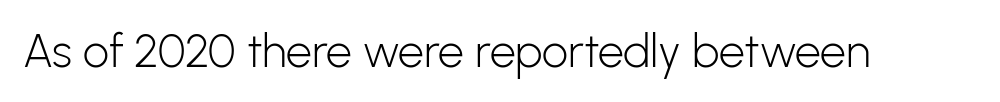
Q: Is the text bold? A: No.
Q: Is the text italic (slanted)? A: No, it is upright.
Q: Is the typeface a serif or a sans-serif typeface? A: Sans-serif.
Q: Is the text underlined? A: No.
Q: Is the spacing between letters normal or unusually wide? A: Normal.
Q: Width (condensed, normal, or wide)? A: Normal.
Q: Stroke contrast? A: Low.
Q: x-height? A: Medium.
Q: Monospaced? A: No.
